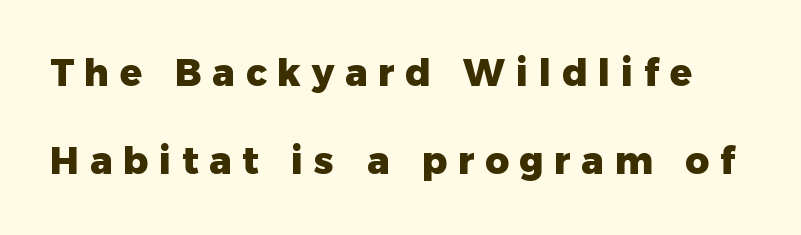
This sample uses an upright cut, with every glyph sitting square on the baseline. Any mark beneath the type? The region is blank. Set as a true bold cut, around the 700 mark. The typeface chosen for these lines omits serifs. Spacing between characters has been opened up far beyond the box default. Interline gaps are noticeably wide in this sample.
